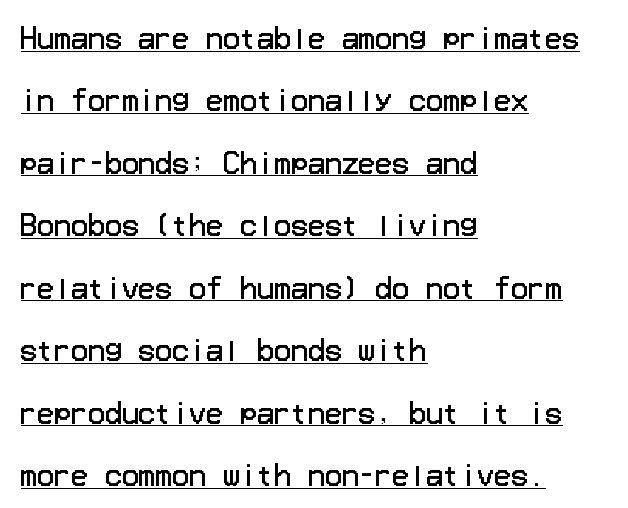
The lines in this sample share a left origin and differ only in where they stop. Characters follow at the spacing the type designer built in. A quiet, ordinary-to-light weight characterises the typeface. Underlining? Definitely there. Serifs: no, the terminals of the letterforms are clean.
